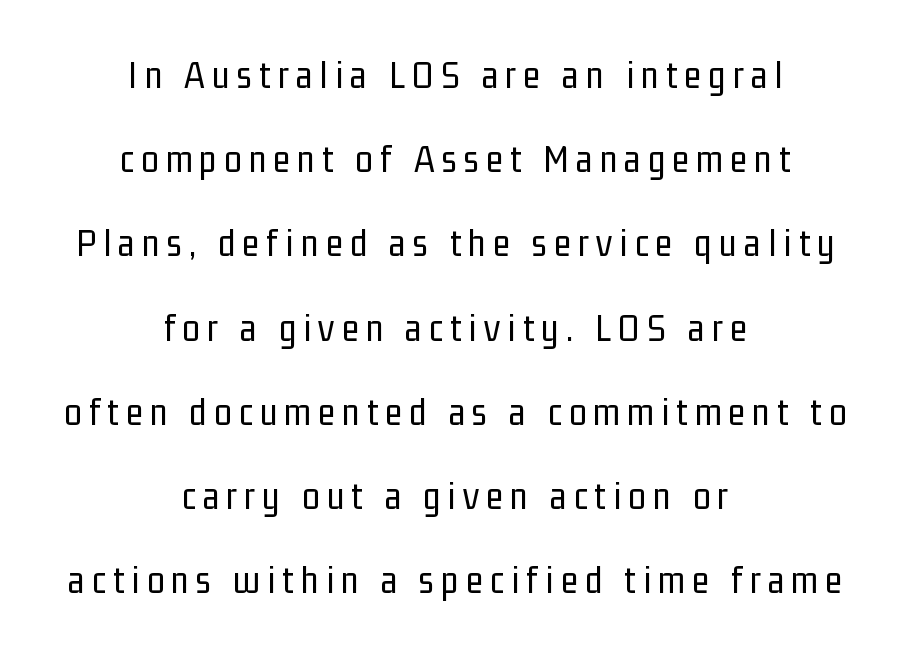
{"serif": "no", "italic": "no", "bold": "no", "weight": "regular", "width": "condensed", "stroke_contrast": "low", "x_height": "medium", "monospaced": "no", "underline": "no", "align": "center", "line_spacing": "loose", "line_spacing_ratio": 2.16, "glyph_px": 39}
